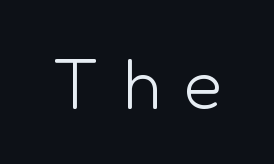
Q: Is the text bold? A: No.
Q: Is the text italic (slanted)? A: No, it is upright.
Q: Is the typeface a serif or a sans-serif typeface? A: Sans-serif.
Q: Is the text underlined? A: No.
Q: Is the spacing between letters normal or unusually wide? A: Unusually wide.
Q: Width (condensed, normal, or wide)? A: Normal.
Q: Stroke contrast? A: Low.
Q: x-height? A: Medium.
Q: Monospaced? A: No.
